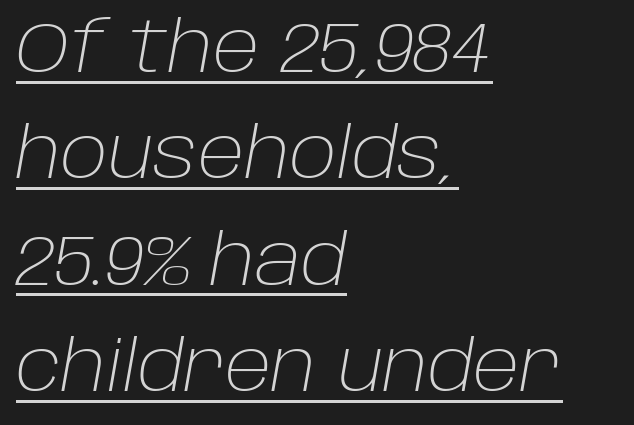
The face used here is proportionally spaced, like ordinary book or web type. The lettering is marked with a stroke running underneath it. Slanted lettering throughout. How are the letters spaced? Ordinarily, with no added tracking. Heft: none added — not bold.
